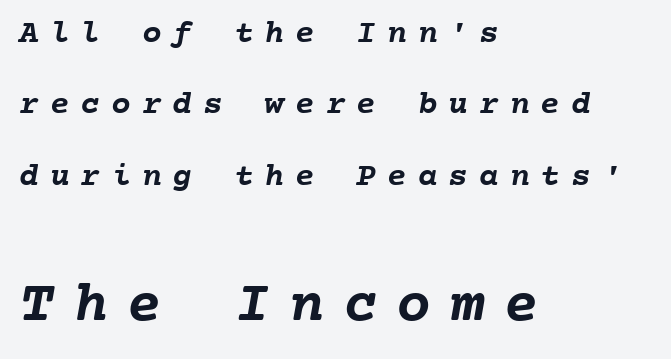
Q: Is the text bold? A: Yes.
Q: Is the text underlined? A: No.
Q: How is the paragraph aligned? A: Left-aligned.
Q: Is the spacing between letters normal or unusually wide? A: Unusually wide.
Q: Is the spacing between lines tight, normal or loose? A: Loose.
Q: Which block of text is set in a larger size, the first (top) or the second (bottom)? A: The second (bottom) one.
Q: Width (condensed, normal, or wide)? A: Normal.
Q: Stroke contrast? A: Low.
Q: x-height? A: Medium.
Q: Monospaced? A: Yes.
